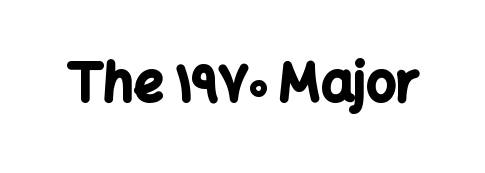
Q: Is the text bold? A: Yes.
Q: Is the text italic (slanted)? A: No, it is upright.
Q: Is the typeface a serif or a sans-serif typeface? A: Sans-serif.
Q: Is the text underlined? A: No.
Q: Is the spacing between letters normal or unusually wide? A: Normal.
Q: Width (condensed, normal, or wide)? A: Normal.
Q: Stroke contrast? A: Low.
Q: x-height? A: Medium.
Q: Monospaced? A: No.
